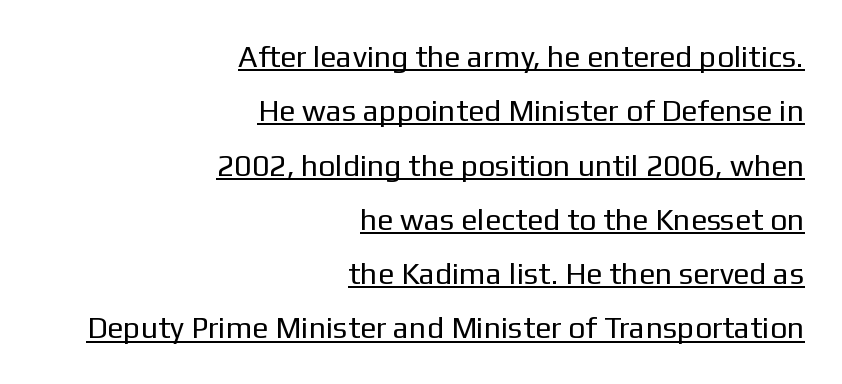
{"serif": "no", "italic": "no", "bold": "no", "weight": "regular", "width": "normal", "stroke_contrast": "low", "x_height": "medium", "monospaced": "no", "underline": "yes", "align": "right", "line_spacing_ratio": 1.81, "letter_spacing": "normal", "letter_spacing_em": 0.0, "glyph_px": 30}
